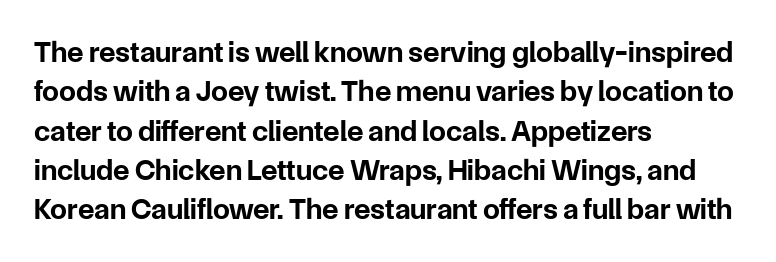
You can tell it's not italic because the verticals are truly vertical. Is this a fixed-width face? No — the glyphs have proportional, varying widths. The space between consecutive lines is moderate. Decoration check: the copy has no underline.
